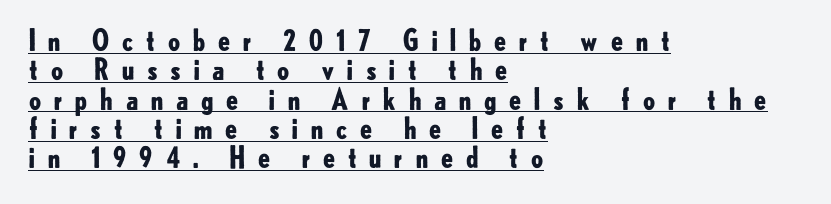
The specimen includes a rule beneath the text block's lines. The letters are bold, with thick, heavy strokes. Alignment: flush left. A typesetter would mark this as roman, not italic. Glyph-to-glyph distance is far greater than everyday printed text.
